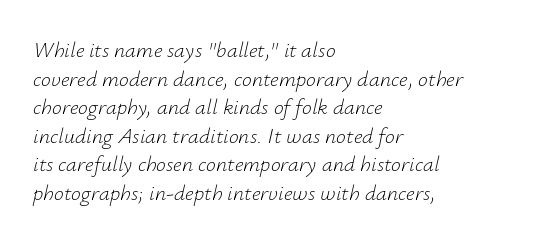
The image shows 22 px text type, italic (leaning right); set left-aligned, normal line spacing (1.3x), normal letter spacing, not underlined.
